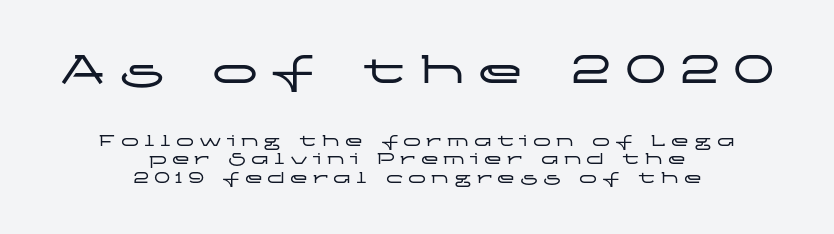
Q: Is the text italic (slanted)? A: No, it is upright.
Q: Is the typeface a serif or a sans-serif typeface? A: Sans-serif.
Q: Is the text underlined? A: No.
Q: How is the paragraph aligned? A: Centered.
Q: Is the spacing between letters normal or unusually wide? A: Unusually wide.
Q: Is the spacing between lines tight, normal or loose? A: Tight.
Q: Which block of text is set in a larger size, the first (top) or the second (bottom)? A: The first (top) one.
Q: Width (condensed, normal, or wide)? A: Wide.
Q: Stroke contrast? A: Low.
Q: x-height? A: Medium.
Q: Monospaced? A: No.
